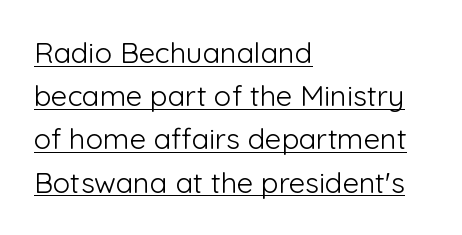
{"serif": "no", "italic": "no", "bold": "no", "weight": "light", "width": "normal", "stroke_contrast": "low", "x_height": "medium", "monospaced": "no", "underline": "yes", "align": "left", "line_spacing": "normal", "line_spacing_ratio": 1.49, "letter_spacing": "normal", "letter_spacing_em": 0.0, "glyph_px": 29}
